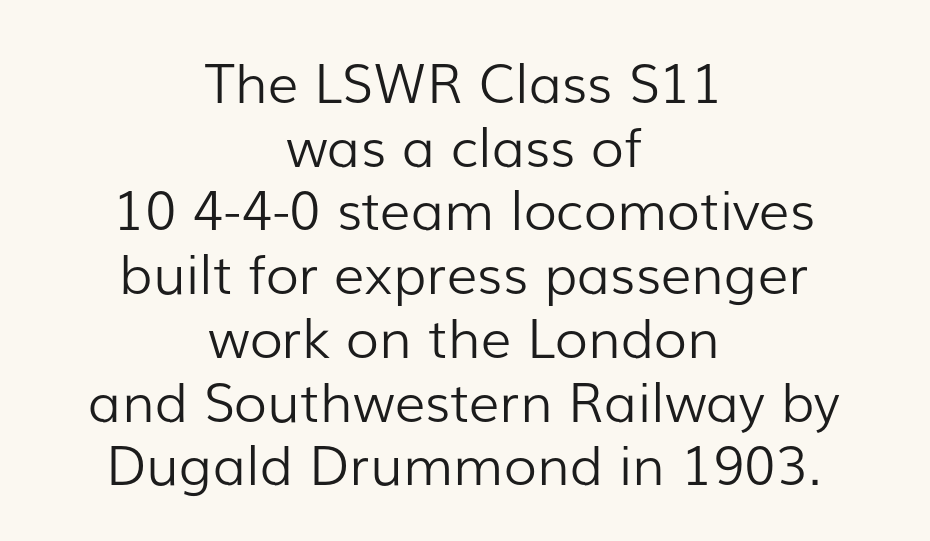
A typesetter would call this proportional, since set widths differ per character. A sans-serif font was chosen for this passage. Is the letter spacing exaggerated? No — it looks like the ordinary default. No italicization has been applied; the sample stays upright. Plain, unruled lines of type.
